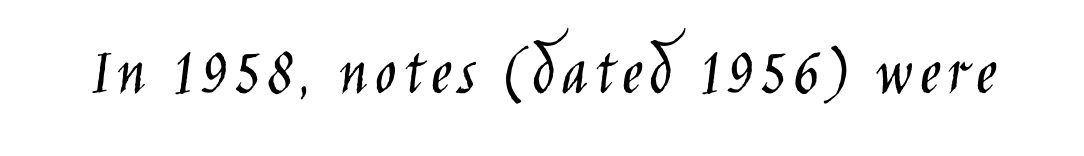
{"serif": "no", "bold": "no", "weight": "light", "width": "condensed", "stroke_contrast": "low", "x_height": "large", "monospaced": "no", "underline": "no", "glyph_px": 71}
